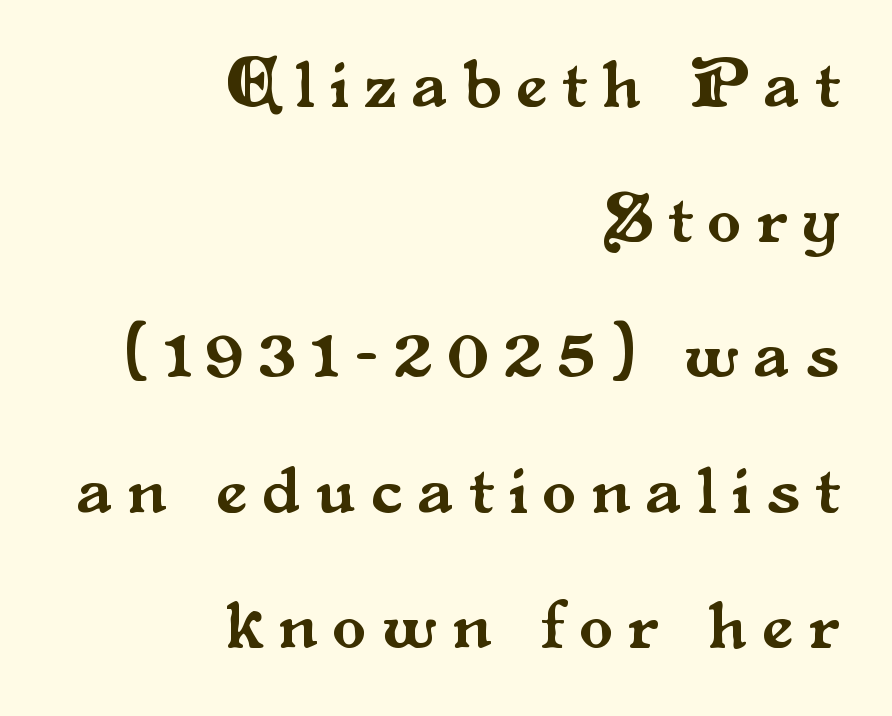
The image shows 69 px serif type, upright; set right-aligned, loose line spacing (1.96x), unusually wide letter spacing (+0.23 em), not underlined; medium stroke contrast and a small x-height.
